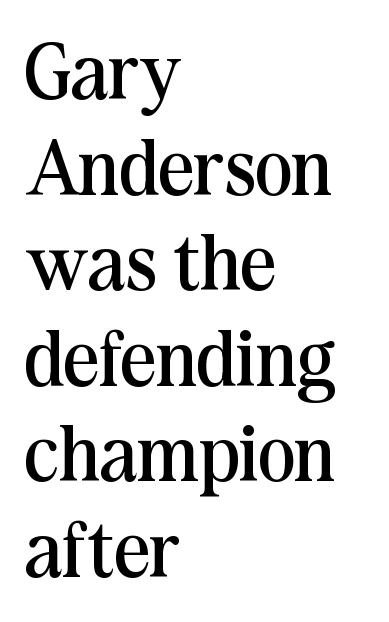
The image shows 79 px regular-weight serif type, upright; set left-aligned, line spacing 1.21x, normal letter spacing, not underlined; medium stroke contrast and a medium x-height.
